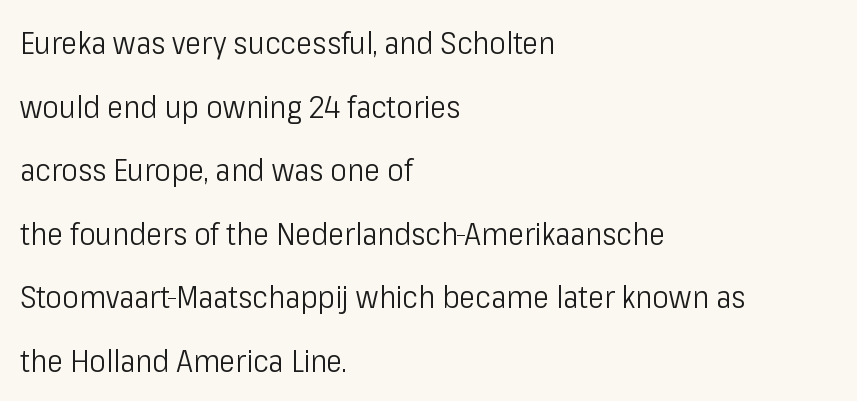
{"serif": "no", "italic": "no", "bold": "no", "weight": "light", "width": "condensed", "stroke_contrast": "low", "x_height": "medium", "monospaced": "no", "underline": "no", "align": "left", "line_spacing": "loose", "line_spacing_ratio": 2.05, "letter_spacing": "normal", "letter_spacing_em": 0.0, "glyph_px": 31}
